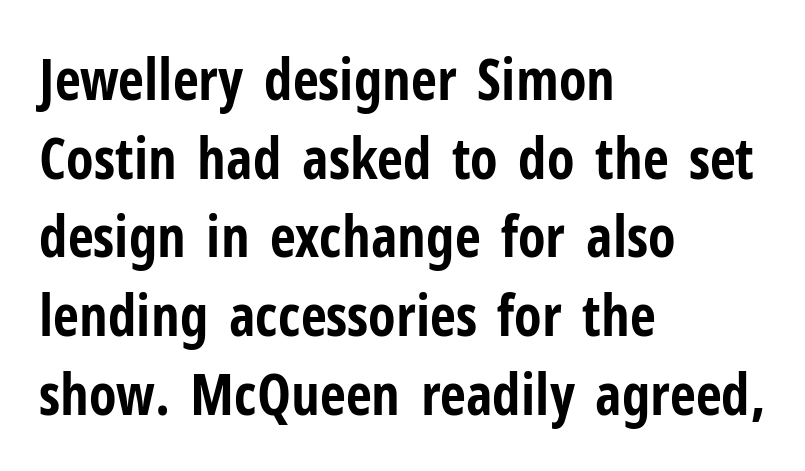
This rendering uses left alignment, leaving the right contour irregular. The space beneath each line is pristine and unruled. Looks like regular typesetting: each glyph gets only the width it needs. No extra tracking has been applied to these lines. A normal amount of white space separates one row of letters from the next.
